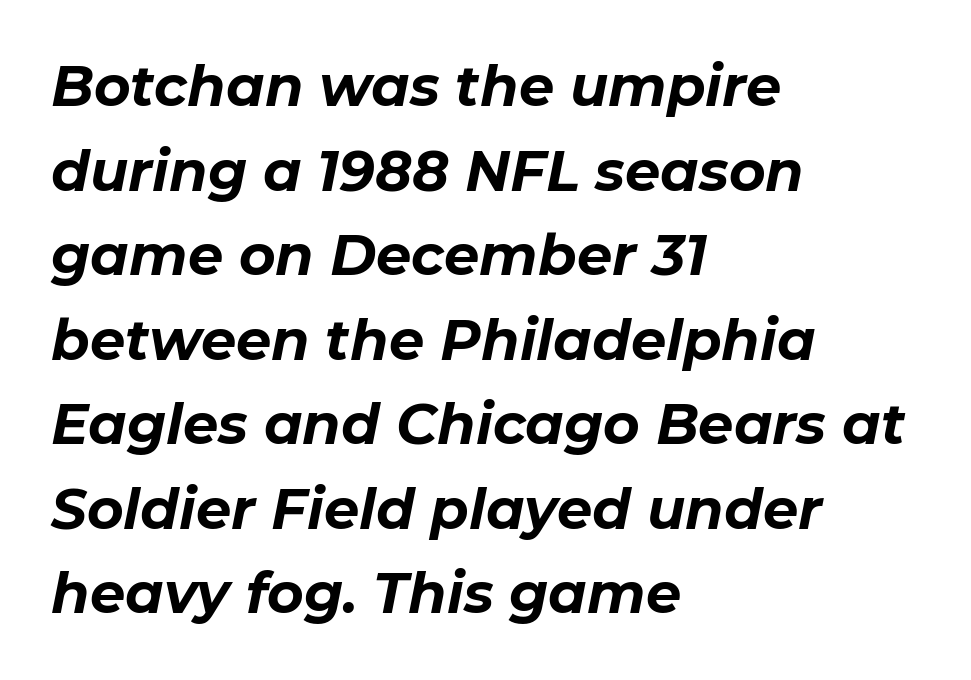
{"italic": "yes", "lean": "right", "slant_degrees": 11, "bold": "yes", "weight": "bold", "width": "normal", "stroke_contrast": "low", "x_height": "medium", "monospaced": "no", "underline": "no", "align": "left", "line_spacing": "normal", "line_spacing_ratio": 1.51, "letter_spacing": "normal", "letter_spacing_em": 0.0, "glyph_px": 56}
